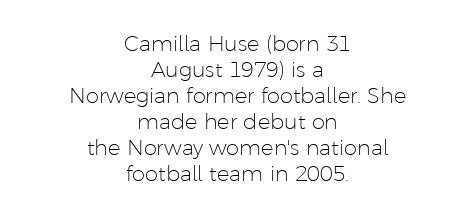
Q: Is the text bold? A: No.
Q: Is the text italic (slanted)? A: No, it is upright.
Q: Is the text underlined? A: No.
Q: How is the paragraph aligned? A: Centered.
Q: Is the spacing between letters normal or unusually wide? A: Normal.
